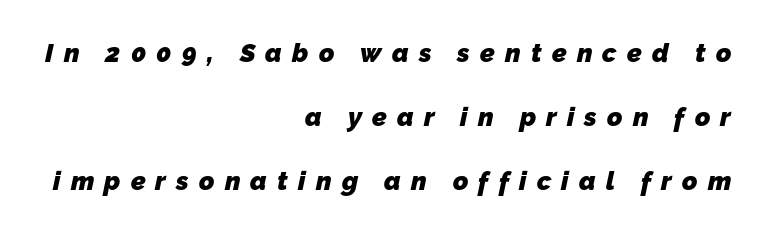
Compared with typical body copy, the letter spacing here is much looser. Set as a true bold cut, around the 700 mark. The passage shown is not underscored anywhere. Line endings align vertically; line beginnings do not.
